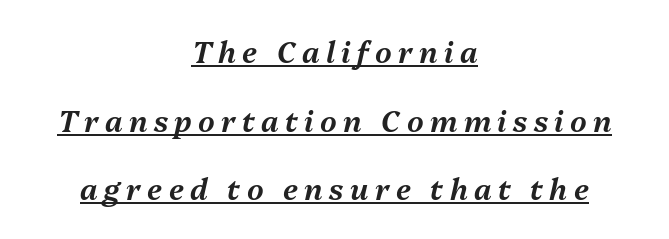
{"italic": "yes", "lean": "right", "slant_degrees": 13, "width": "normal", "stroke_contrast": "medium", "x_height": "medium", "monospaced": "no", "underline": "yes", "align": "center", "line_spacing": "loose", "line_spacing_ratio": 2.37, "letter_spacing": "wide", "letter_spacing_em": 0.22, "glyph_px": 29}
